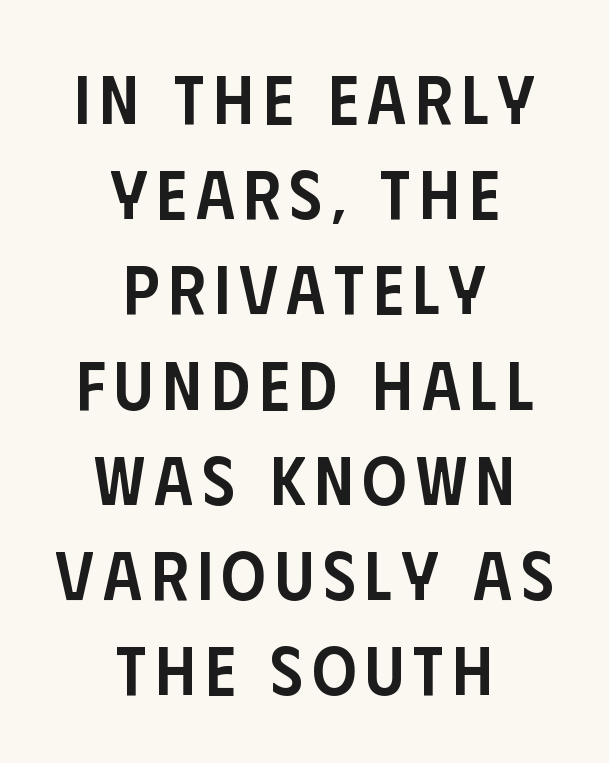
Q: Is the text bold? A: Semi-bold.
Q: Is the text italic (slanted)? A: No, it is upright.
Q: Is the typeface a serif or a sans-serif typeface? A: Sans-serif.
Q: Is the text underlined? A: No.
Q: How is the paragraph aligned? A: Centered.
Q: Is the spacing between lines tight, normal or loose? A: Normal.
Q: Width (condensed, normal, or wide)? A: Condensed.
Q: Stroke contrast? A: Low.
Q: x-height? A: Large.
Q: Monospaced? A: No.
